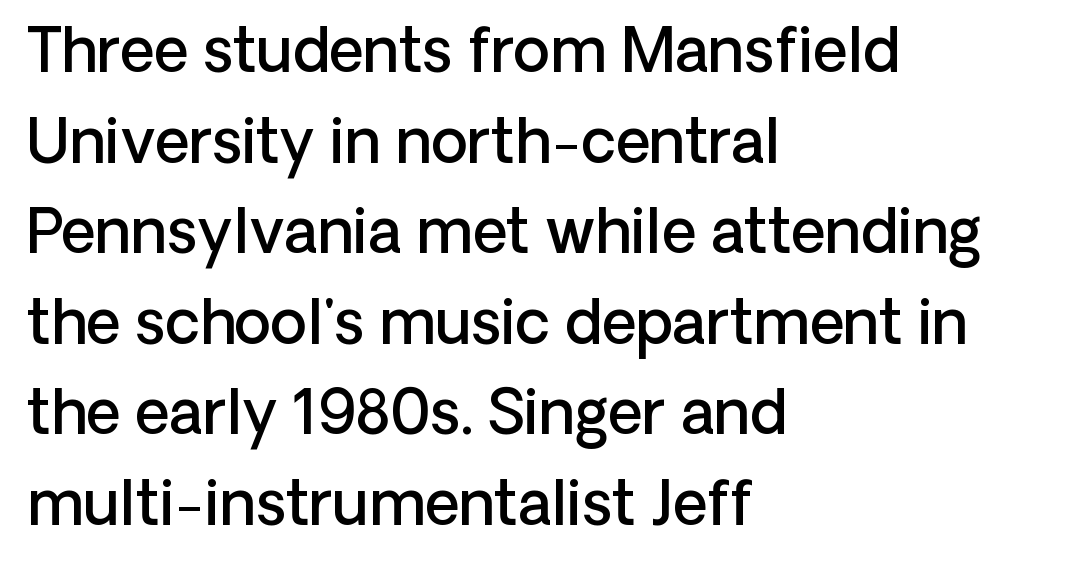
Q: Is the text bold? A: Semi-bold.
Q: Is the text italic (slanted)? A: No, it is upright.
Q: Is the typeface a serif or a sans-serif typeface? A: Sans-serif.
Q: Is the text underlined? A: No.
Q: How is the paragraph aligned? A: Left-aligned.
Q: Is the spacing between letters normal or unusually wide? A: Normal.
Q: Is the spacing between lines tight, normal or loose? A: Normal.
Q: Width (condensed, normal, or wide)? A: Normal.
Q: Stroke contrast? A: Low.
Q: x-height? A: Medium.
Q: Monospaced? A: No.
